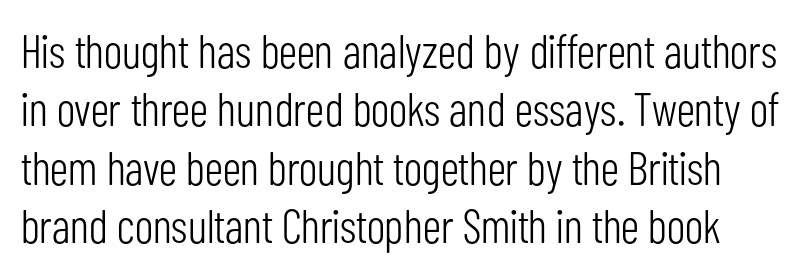
No extra tracking has been applied to these lines. Stroke mass is kept to a normal reading level or below. A typesetter would call this proportional, since set widths differ per character. Look at the bottom of the vertical strokes: they stop flat, with no serifs.
